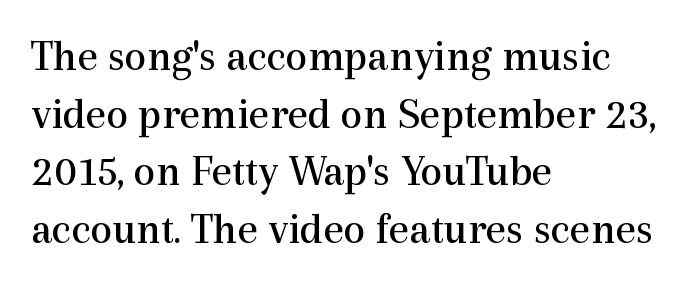
{"serif": "yes", "italic": "no", "bold": "no", "weight": "regular", "width": "normal", "x_height": "medium", "monospaced": "no", "underline": "no", "align": "left", "line_spacing": "normal", "line_spacing_ratio": 1.31, "letter_spacing": "normal", "letter_spacing_em": 0.0, "glyph_px": 44}
